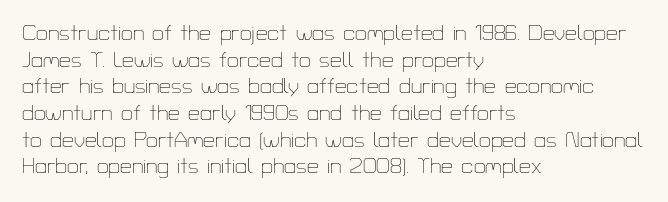
The image shows 21 px text type, upright; set left-aligned, normal line spacing (1.27x), normal letter spacing, not underlined.
